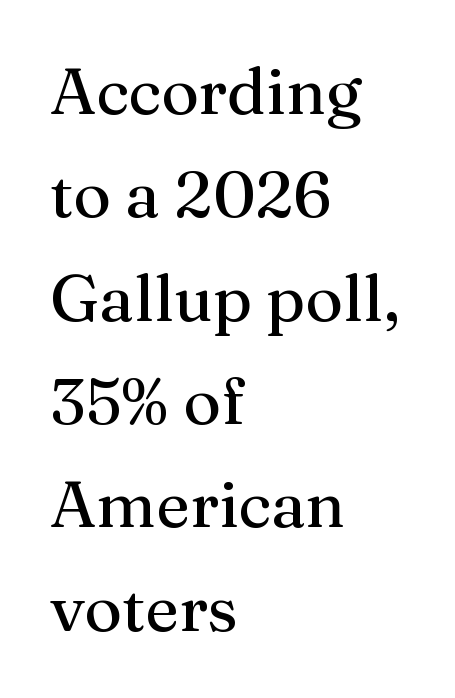
The image shows 65 px regular-weight serif type, upright; set left-aligned, normal line spacing (1.59x), normal letter spacing, not underlined; medium stroke contrast and a medium x-height.
